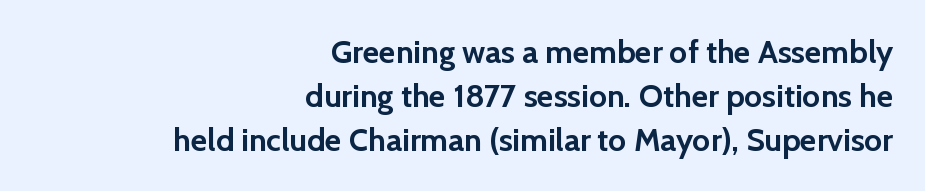
{"serif": "no", "italic": "no", "bold": "yes", "weight": "semibold", "width": "normal", "stroke_contrast": "low", "x_height": "medium", "monospaced": "no", "underline": "no", "align": "right", "line_spacing": "normal", "line_spacing_ratio": 1.37, "letter_spacing": "normal", "letter_spacing_em": 0.0, "glyph_px": 32}
